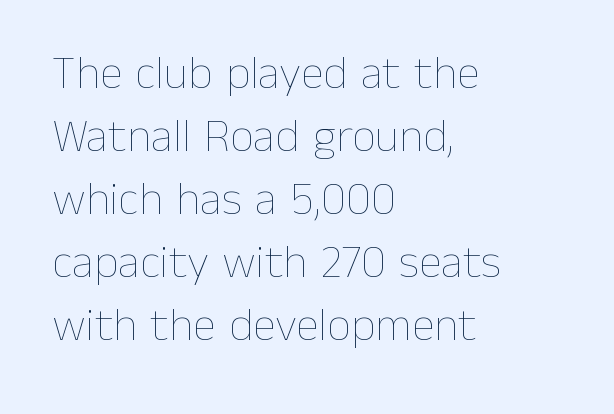
{"italic": "no", "bold": "no", "weight": "thin", "width": "normal", "stroke_contrast": "low", "x_height": "medium", "monospaced": "no", "underline": "no", "align": "left", "line_spacing": "normal", "line_spacing_ratio": 1.34, "letter_spacing": "normal", "letter_spacing_em": 0.0, "glyph_px": 47}
